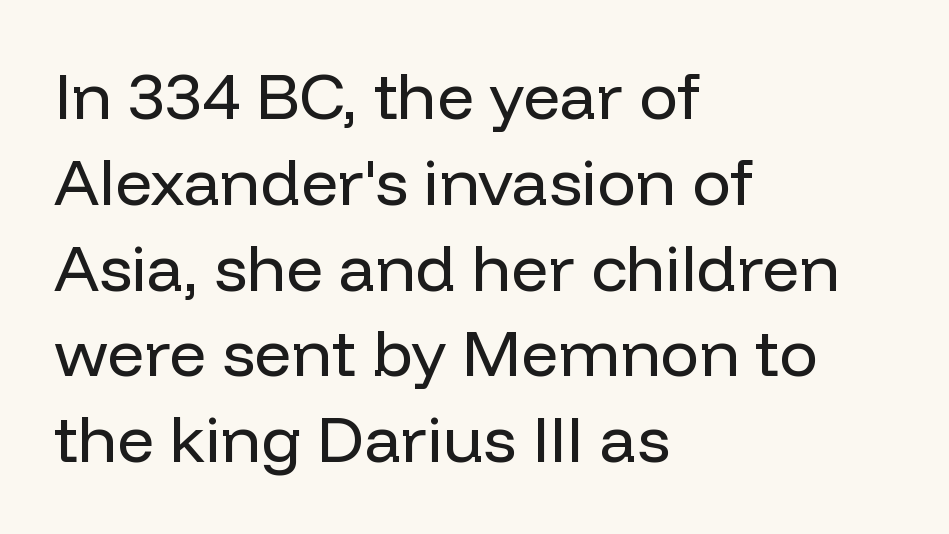
Q: Is the text bold? A: No.
Q: Is the text italic (slanted)? A: No, it is upright.
Q: Is the typeface a serif or a sans-serif typeface? A: Sans-serif.
Q: Is the text underlined? A: No.
Q: How is the paragraph aligned? A: Left-aligned.
Q: Is the spacing between letters normal or unusually wide? A: Normal.
Q: Is the spacing between lines tight, normal or loose? A: Normal.
Q: Width (condensed, normal, or wide)? A: Normal.
Q: Stroke contrast? A: Low.
Q: x-height? A: Medium.
Q: Monospaced? A: No.
